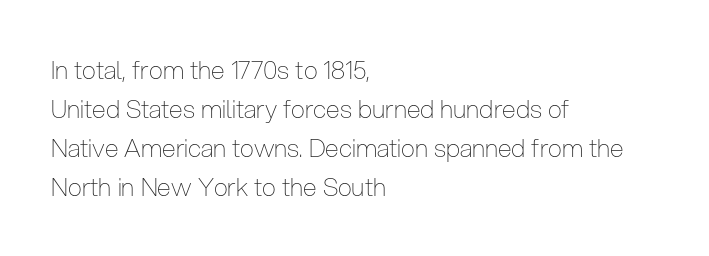
{"italic": "no", "bold": "no", "underline": "no", "align": "left", "line_spacing": "normal", "line_spacing_ratio": 1.56, "letter_spacing": "normal", "letter_spacing_em": 0.0, "glyph_px": 25}
